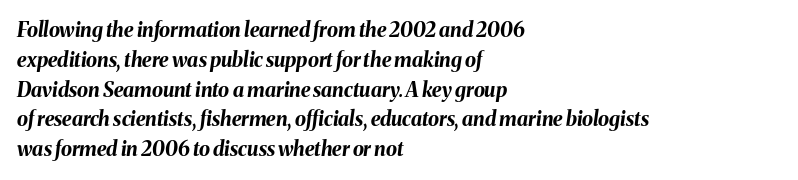
Q: Is the text bold? A: Yes.
Q: Is the text italic (slanted)? A: Yes, it leans right by about 8 degrees.
Q: Is the text underlined? A: No.
Q: How is the paragraph aligned? A: Left-aligned.
Q: Is the spacing between letters normal or unusually wide? A: Normal.
Q: Is the spacing between lines tight, normal or loose? A: Normal.
